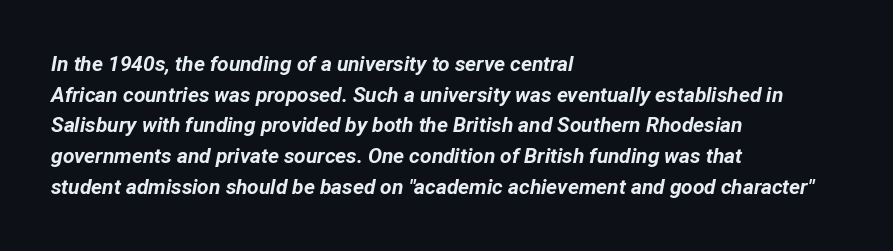
Line starts are locked; line ends wander. Caption: standard tracking, unaltered. Each glyph is drawn with heavy, bold strokes. Rendered with sloped, italic letterforms. These lines sit exactly where default settings would place them. Check the space under the baseline: it is left empty.
